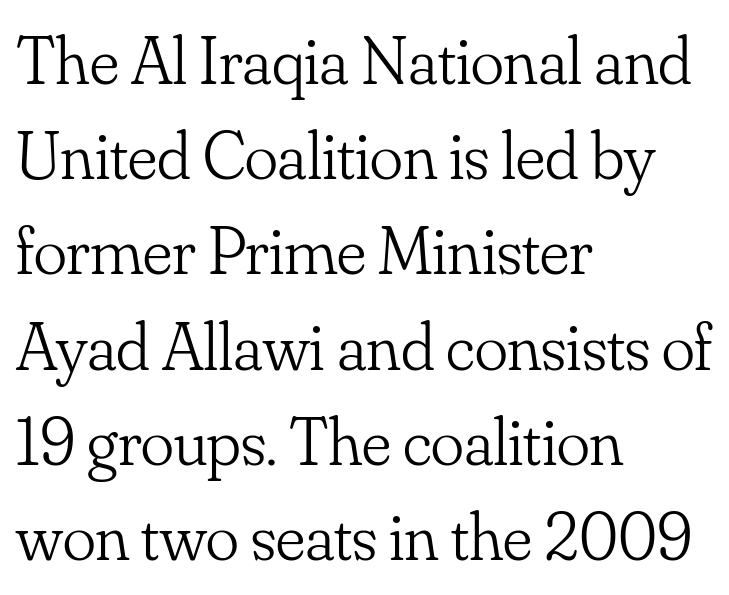
Weight: in the light-to-regular range. Each word holds together tightly as a unit, with standard inter-letter gaps. This is the regular roman posture of the typeface. Anything drawn beneath the words? Only blank space. The passage shown is typeset with a serif family.
